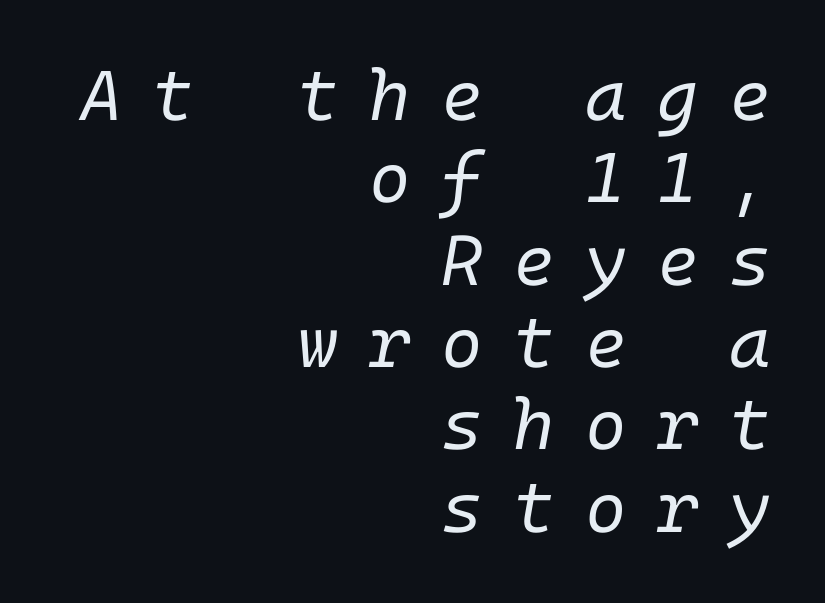
Q: Is the text bold? A: No.
Q: Is the text italic (slanted)? A: Yes, it leans right by about 10 degrees.
Q: Is the text underlined? A: No.
Q: How is the paragraph aligned? A: Right-aligned.
Q: Is the spacing between letters normal or unusually wide? A: Unusually wide.
Q: Width (condensed, normal, or wide)? A: Normal.
Q: Stroke contrast? A: Low.
Q: x-height? A: Medium.
